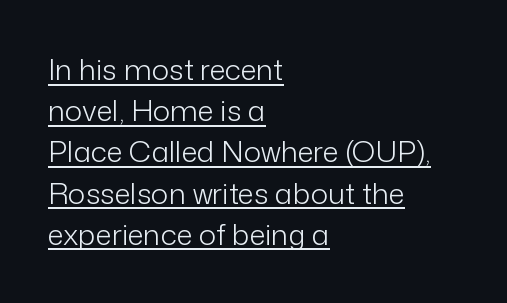
{"serif": "no", "italic": "no", "bold": "no", "weight": "light", "width": "normal", "stroke_contrast": "low", "x_height": "medium", "monospaced": "no", "underline": "yes", "align": "left", "line_spacing": "normal", "line_spacing_ratio": 1.42, "letter_spacing": "normal", "letter_spacing_em": 0.0, "glyph_px": 29}
